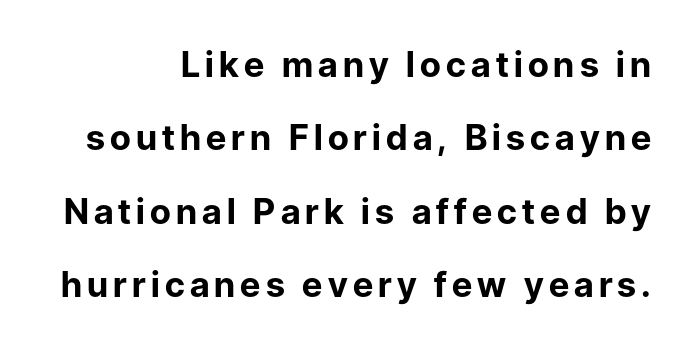
The image shows 35 px bold sans-serif type, upright; set right-aligned, loose line spacing (2.1x), not underlined; low stroke contrast and a medium x-height.
